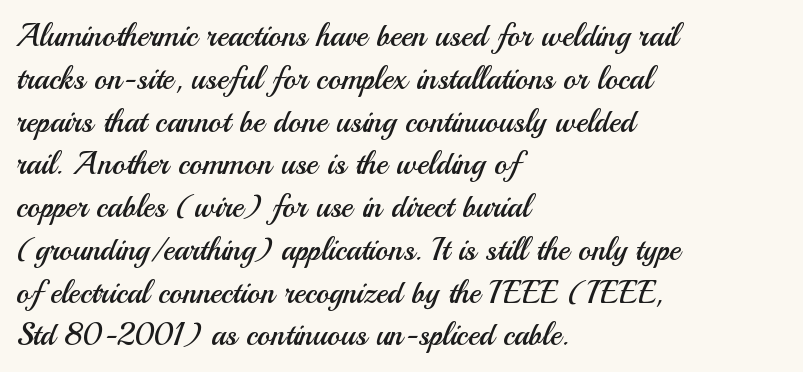
The image shows 31 px regular-weight sans-serif type; set left-aligned, normal line spacing (1.38x), normal letter spacing, not underlined; medium stroke contrast and a small x-height.
